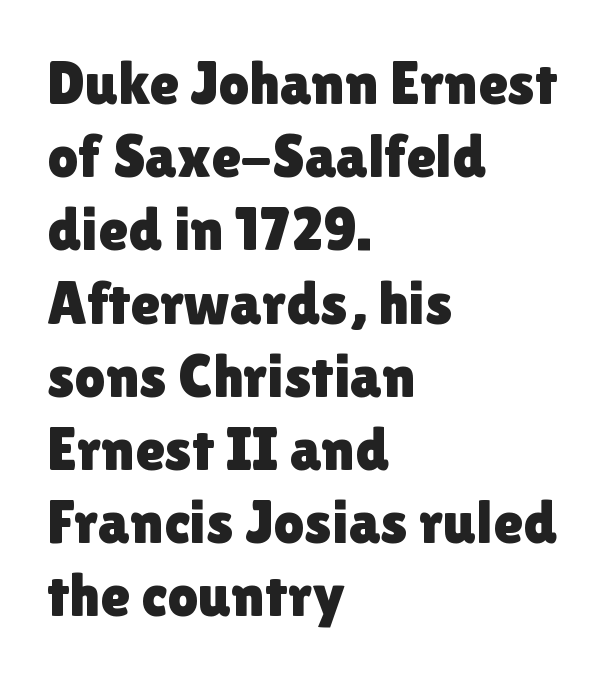
The passage shown has conventional tracking throughout. A typesetter would mark this as roman, not italic. Are there feet on the stems? There aren't — it's a sans. The strip under each line holds only bare page. Looks like regular typesetting: each glyph gets only the width it needs.
